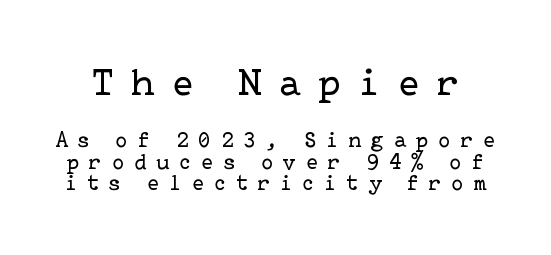
Serifs: yes, visible at the terminals of the letterforms. Character size in the leading block exceeds that of the trailing block. This rendering widens character spacing well past its baseline value. Vertical strokes here are truly vertical. Rule under the text: the space is simply empty. Nothing heavy about these letters — not bold at all.
